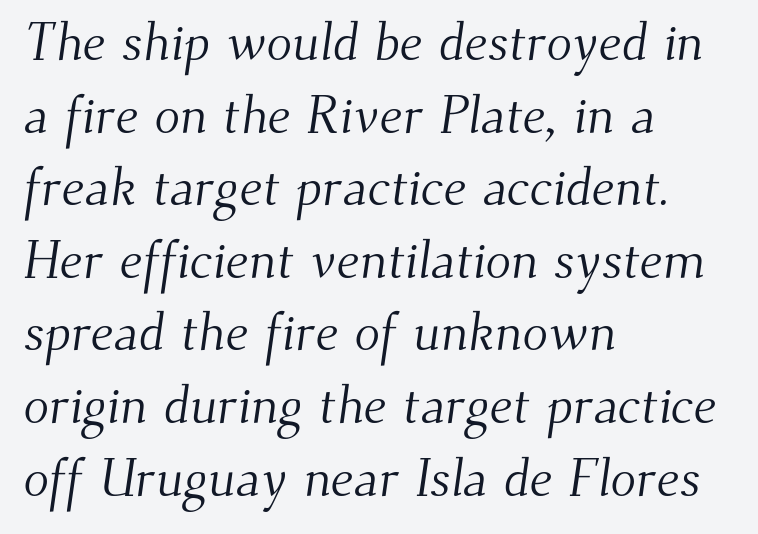
Clear beneath every line of the passage. Horizontally, the lines are justified to the leading edge only. Spacing verdict: proportional, widths tailored to each character. Are there feet on the stems? There are — it's a serif.
